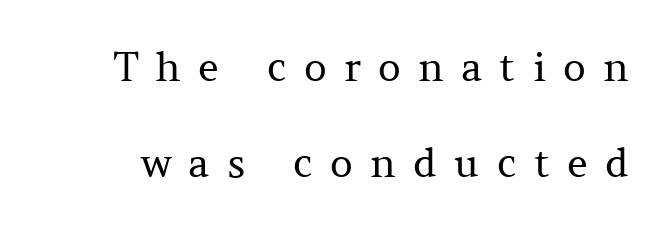
Q: Is the text bold? A: No.
Q: Is the text italic (slanted)? A: No, it is upright.
Q: Is the typeface a serif or a sans-serif typeface? A: Serif.
Q: Is the text underlined? A: No.
Q: Is the spacing between letters normal or unusually wide? A: Unusually wide.
Q: Is the spacing between lines tight, normal or loose? A: Loose.
Q: Width (condensed, normal, or wide)? A: Normal.
Q: Stroke contrast? A: Medium.
Q: x-height? A: Medium.
Q: Monospaced? A: No.
